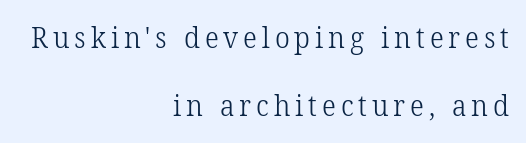
{"serif": "yes", "italic": "no", "bold": "no", "weight": "light", "width": "normal", "stroke_contrast": "low", "x_height": "medium", "monospaced": "no", "underline": "no", "align": "right", "line_spacing": "loose", "line_spacing_ratio": 2.36, "glyph_px": 29}
